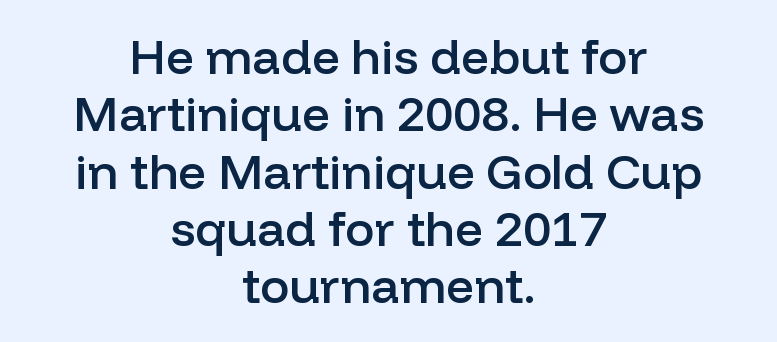
{"serif": "no", "italic": "no", "bold": "semi", "weight": "semibold", "width": "normal", "stroke_contrast": "low", "x_height": "medium", "monospaced": "no", "underline": "no", "align": "center", "line_spacing_ratio": 1.17, "letter_spacing": "normal", "letter_spacing_em": 0.0, "glyph_px": 49}
